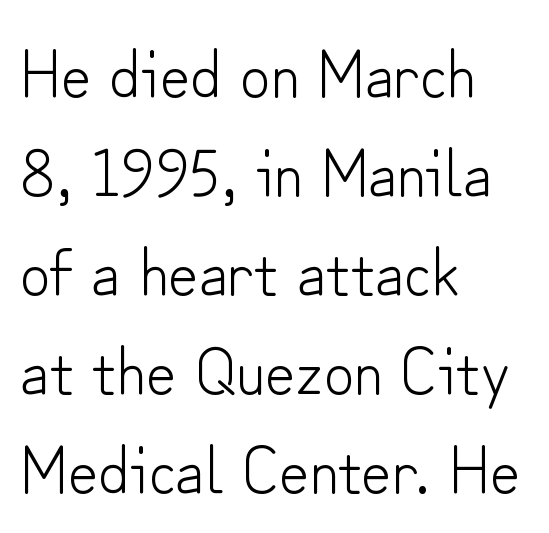
Q: Is the text bold? A: No.
Q: Is the text italic (slanted)? A: No, it is upright.
Q: Is the typeface a serif or a sans-serif typeface? A: Sans-serif.
Q: Is the text underlined? A: No.
Q: How is the paragraph aligned? A: Left-aligned.
Q: Is the spacing between letters normal or unusually wide? A: Normal.
Q: Is the spacing between lines tight, normal or loose? A: Normal.
Q: Width (condensed, normal, or wide)? A: Normal.
Q: Stroke contrast? A: Low.
Q: x-height? A: Small.
Q: Monospaced? A: No.
